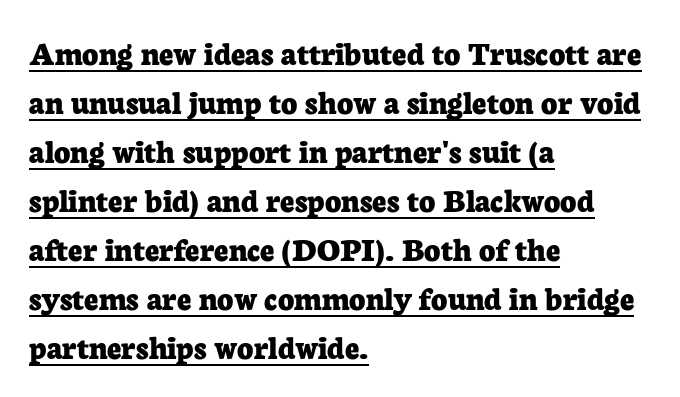
Q: Is the text bold? A: Yes.
Q: Is the text italic (slanted)? A: No, it is upright.
Q: Is the typeface a serif or a sans-serif typeface? A: Serif.
Q: Is the text underlined? A: Yes.
Q: How is the paragraph aligned? A: Left-aligned.
Q: Is the spacing between letters normal or unusually wide? A: Normal.
Q: Is the spacing between lines tight, normal or loose? A: Normal.
Q: Width (condensed, normal, or wide)? A: Normal.
Q: Stroke contrast? A: Low.
Q: x-height? A: Medium.
Q: Monospaced? A: No.
